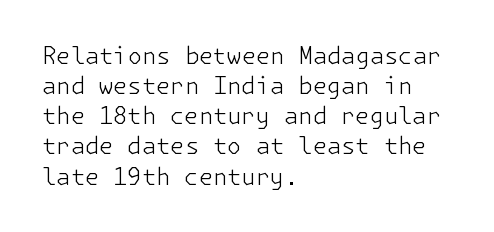
Teacher's note: observe the even left margin — that is flush-left alignment. Does extra space separate the letters? No, they use regular spacing. In terms of posture, this sample is upright. The glyphs are unaccompanied by any horizontal stroke below them. The lines sit at an ordinary, default distance from one another.
